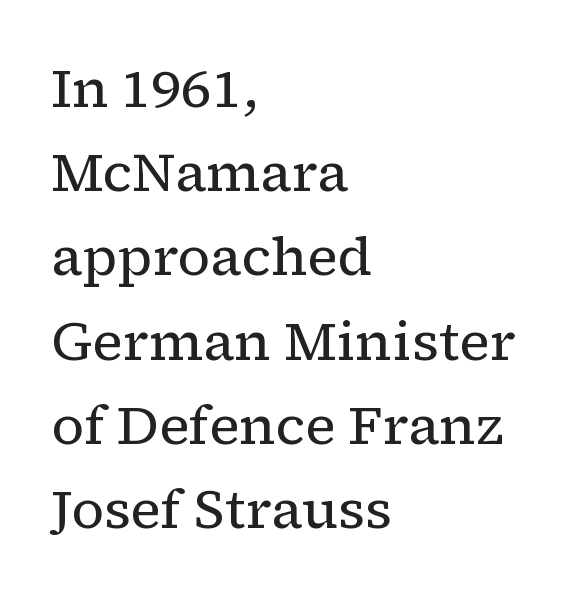
Stroke mass is kept to a normal reading level or below. The rendering uses natural spacing where letterforms have individual widths. Letter spacing: default. Posture: straight, roman, zero tilt. Whoever set this chose a conventional vertical rhythm. Observe the serifs anchoring each vertical stroke in this sample.
